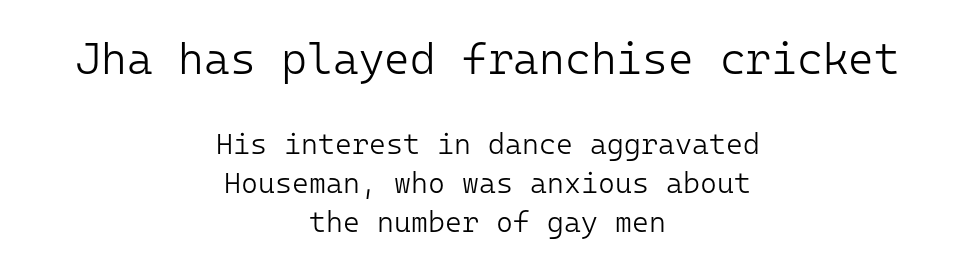
The image shows 44 px light sans-serif type, upright, monospaced; set centered, normal line spacing (1.34x), normal letter spacing, not underlined; the first (top) block is 1.52x larger; low stroke contrast and a medium x-height.
